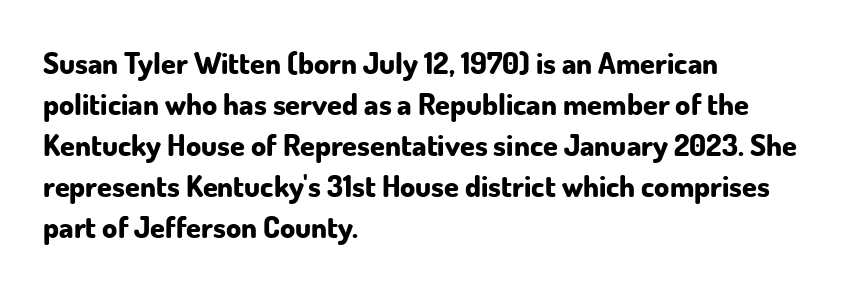
The rendering shows plain stroke endings on the letterforms — a sans-serif design. Casual observation: everything's shoved over to the left. I'd describe the lettering as bold — thick and assertive. Upright lettering throughout. Descenders hang freely into open space. Letter spacing: default.
